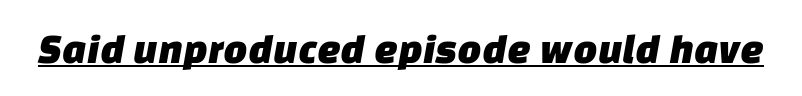
The image shows 42 px sans-serif type; set normal letter spacing, underlined; low stroke contrast and a large x-height.
